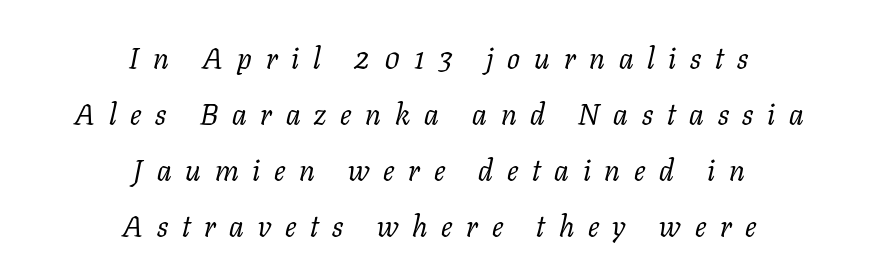
The image shows 30 px regular-weight serif type, italic (leaning right); set centered, line spacing 1.87x, unusually wide letter spacing (+0.46 em), not underlined; low stroke contrast and a medium x-height.
